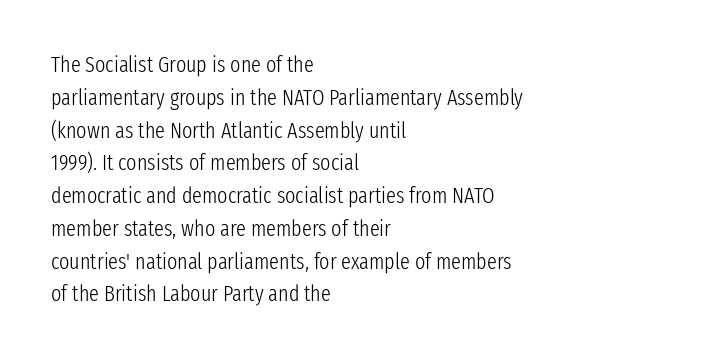
Q: Is the text bold? A: No.
Q: Is the text italic (slanted)? A: No, it is upright.
Q: Is the text underlined? A: No.
Q: How is the paragraph aligned? A: Left-aligned.
Q: Is the spacing between letters normal or unusually wide? A: Normal.
Q: Is the spacing between lines tight, normal or loose? A: Normal.
